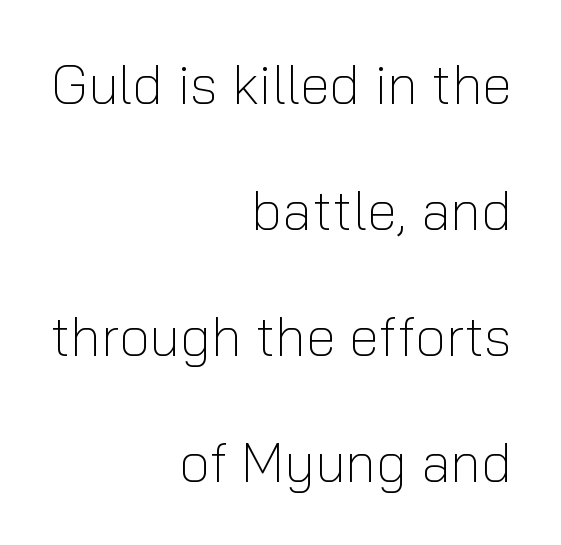
Q: Is the text bold? A: No.
Q: Is the text italic (slanted)? A: No, it is upright.
Q: Is the typeface a serif or a sans-serif typeface? A: Sans-serif.
Q: Is the text underlined? A: No.
Q: How is the paragraph aligned? A: Right-aligned.
Q: Is the spacing between letters normal or unusually wide? A: Normal.
Q: Is the spacing between lines tight, normal or loose? A: Loose.
Q: Width (condensed, normal, or wide)? A: Normal.
Q: Stroke contrast? A: Low.
Q: x-height? A: Medium.
Q: Monospaced? A: No.
